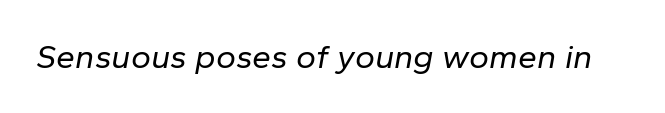
{"italic": "yes", "lean": "right", "slant_degrees": 10, "bold": "no", "weight": "regular", "width": "normal", "stroke_contrast": "low", "x_height": "medium", "monospaced": "no", "underline": "no", "letter_spacing": "normal", "letter_spacing_em": 0.0, "glyph_px": 34}
